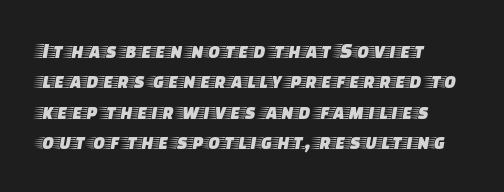
Each word holds together tightly as a unit, with standard inter-letter gaps. Lines of text with bare space underneath. Reading down the column, the eye jumps a familiar distance to each next line.
